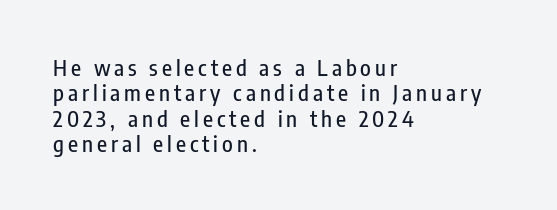
The image shows 22 px text type, upright; set left-aligned, tight line spacing (1.15x), not underlined.
